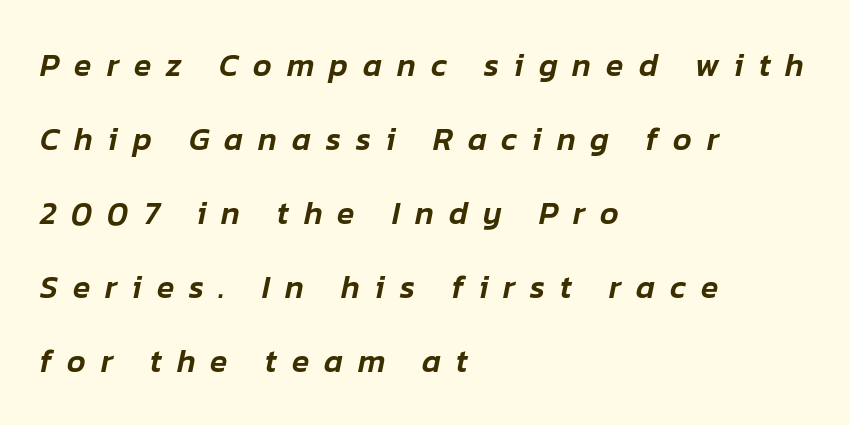
Q: Is the text italic (slanted)? A: Yes, it leans right by about 12 degrees.
Q: Is the text underlined? A: No.
Q: How is the paragraph aligned? A: Left-aligned.
Q: Is the spacing between letters normal or unusually wide? A: Unusually wide.
Q: Is the spacing between lines tight, normal or loose? A: Loose.
Q: Width (condensed, normal, or wide)? A: Normal.
Q: Stroke contrast? A: Low.
Q: x-height? A: Medium.
Q: Monospaced? A: No.
